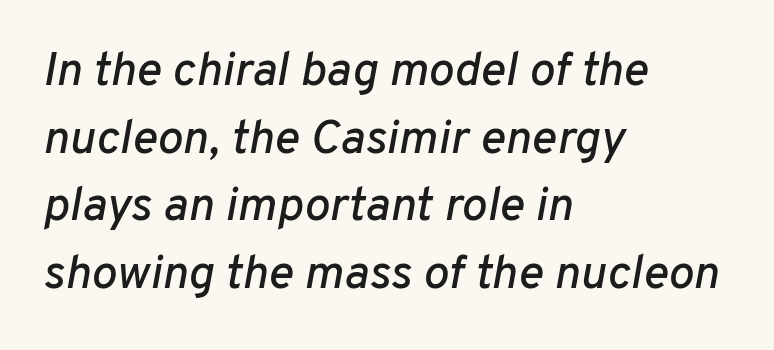
The image shows 48 px text type, italic (leaning right); set left-aligned, normal line spacing (1.41x), normal letter spacing, not underlined; low stroke contrast and a medium x-height.
